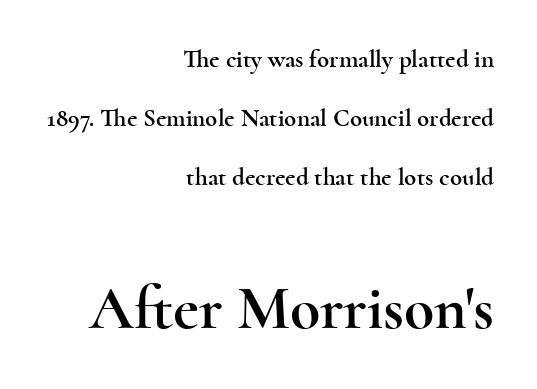
Q: Is the text italic (slanted)? A: No, it is upright.
Q: Is the typeface a serif or a sans-serif typeface? A: Serif.
Q: Is the text underlined? A: No.
Q: How is the paragraph aligned? A: Right-aligned.
Q: Is the spacing between letters normal or unusually wide? A: Normal.
Q: Is the spacing between lines tight, normal or loose? A: Loose.
Q: Which block of text is set in a larger size, the first (top) or the second (bottom)? A: The second (bottom) one.
Q: Width (condensed, normal, or wide)? A: Wide.
Q: x-height? A: Small.
Q: Monospaced? A: No.
